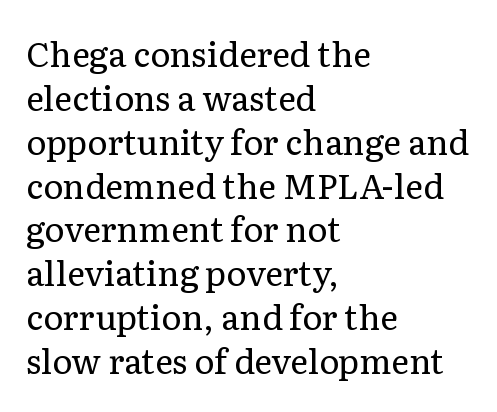
Q: Is the text bold? A: No.
Q: Is the text italic (slanted)? A: No, it is upright.
Q: Is the typeface a serif or a sans-serif typeface? A: Serif.
Q: Is the text underlined? A: No.
Q: How is the paragraph aligned? A: Left-aligned.
Q: Is the spacing between letters normal or unusually wide? A: Normal.
Q: Is the spacing between lines tight, normal or loose? A: Normal.
Q: Width (condensed, normal, or wide)? A: Normal.
Q: Stroke contrast? A: Low.
Q: x-height? A: Medium.
Q: Monospaced? A: No.
